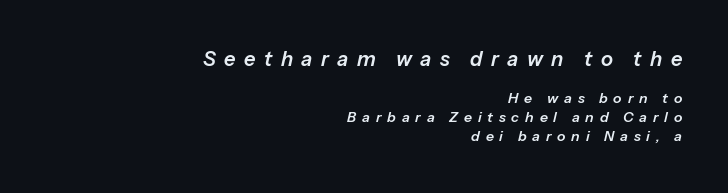
The image shows 20 px text type, italic (leaning right); set right-aligned, normal line spacing (1.36x), unusually wide letter spacing (+0.42 em), not underlined; the first (top) block is 1.43x larger.
